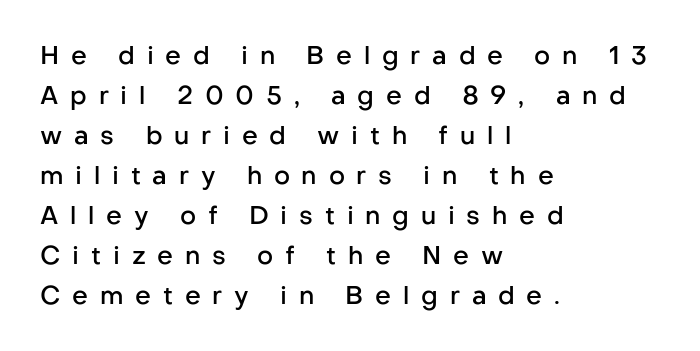
Q: Is the text bold? A: Semi-bold.
Q: Is the text italic (slanted)? A: No, it is upright.
Q: Is the text underlined? A: No.
Q: How is the paragraph aligned? A: Left-aligned.
Q: Is the spacing between letters normal or unusually wide? A: Unusually wide.
Q: Is the spacing between lines tight, normal or loose? A: Normal.
